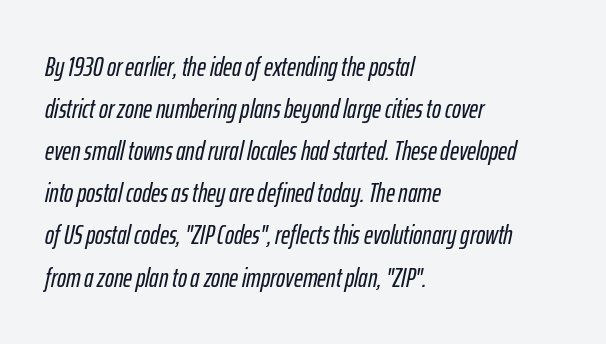
{"italic": "yes", "lean": "right", "slant_degrees": 12, "underline": "no", "align": "left", "line_spacing": "normal", "line_spacing_ratio": 1.56, "letter_spacing": "normal", "letter_spacing_em": 0.0, "glyph_px": 27}
